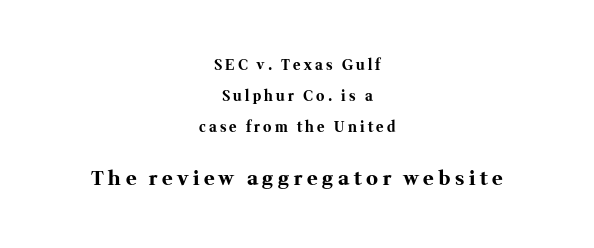
Q: Is the text bold? A: Yes.
Q: Is the text italic (slanted)? A: No, it is upright.
Q: Is the text underlined? A: No.
Q: How is the paragraph aligned? A: Centered.
Q: Is the spacing between letters normal or unusually wide? A: Unusually wide.
Q: Is the spacing between lines tight, normal or loose? A: Loose.
Q: Which block of text is set in a larger size, the first (top) or the second (bottom)? A: The second (bottom) one.
